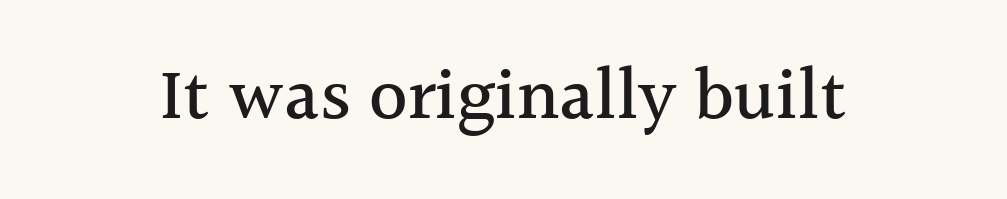
Each letter's strokes conclude with small projecting serifs. The typography opts for an upright posture over an oblique one. Short note: letters normally spaced. Quick note: underline off. The face used here is proportionally spaced, like ordinary book or web type.
